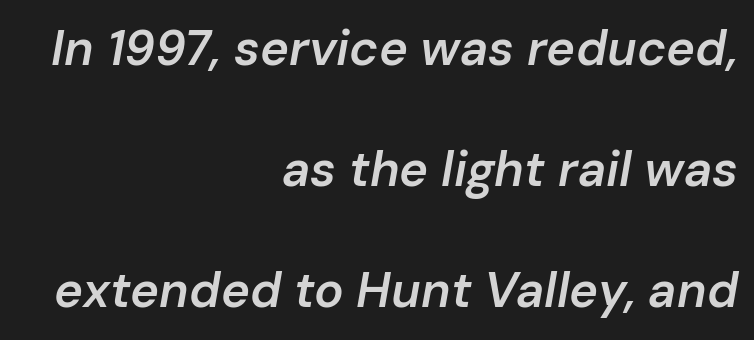
The image shows 49 px semibold type, italic (leaning right); set right-aligned, loose line spacing (2.47x), normal letter spacing, not underlined; low stroke contrast and a medium x-height.
